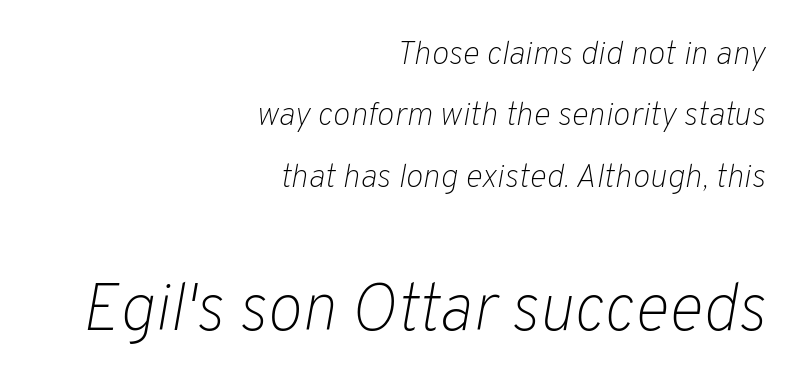
Nothing unusual about the tracking: characters are spaced as the font intends. Where is the straight margin? On the right. Ink coverage per letter is moderate at most. Is the type slanted? Yes — the strokes lean at a clear angle. Plain, unruled lines of type. Here the designer chose a conventional face with non-uniform glyph widths.
